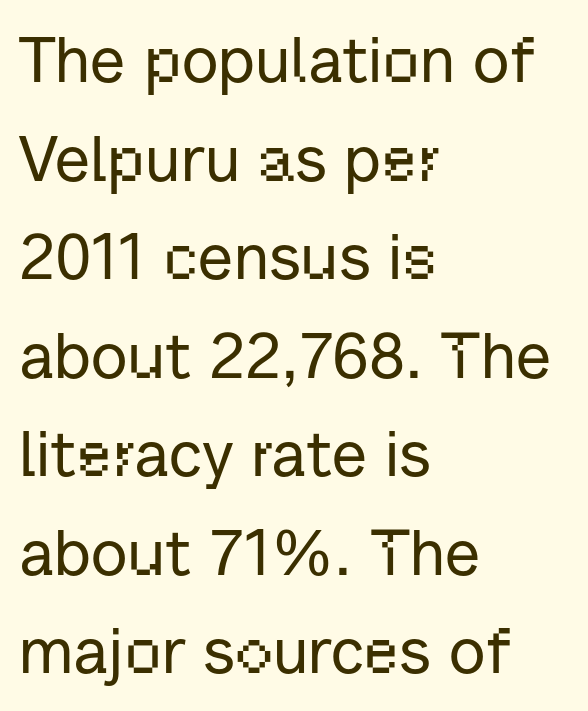
The image shows 64 px sans-serif type, upright; set left-aligned, normal line spacing (1.54x), normal letter spacing, not underlined; low stroke contrast and a medium x-height.
